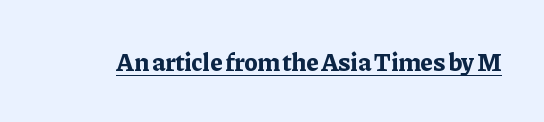
The image shows 25 px bold type, upright; set normal letter spacing, underlined.
